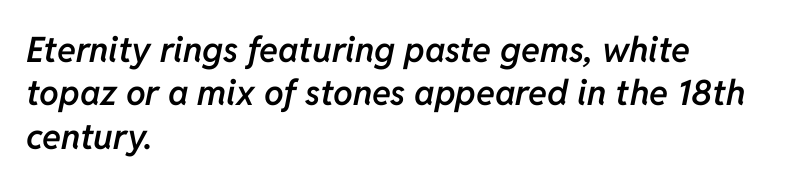
The axis of the letterforms is tilted away from vertical. The compositor pushed each line to the left boundary. The gap between lines stays unmarked. Each word holds together tightly as a unit, with standard inter-letter gaps. Students, this is semibold: more ink than regular, less than bold. These lines are rendered in a variable-pitch font.
